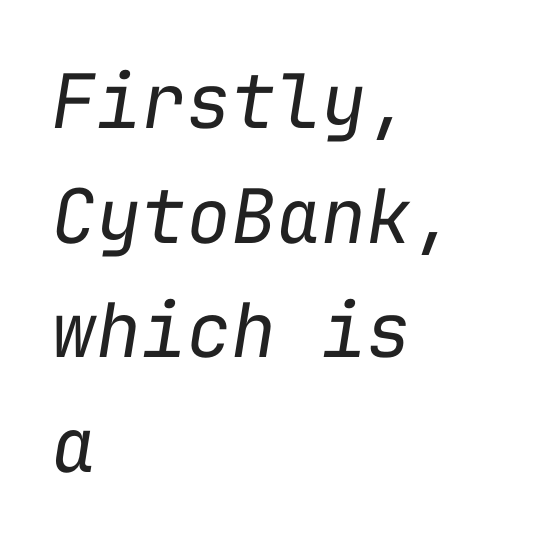
The image shows 75 px regular-weight type, italic (leaning right), monospaced; set left-aligned, normal line spacing (1.53x), normal letter spacing, not underlined; low stroke contrast and a medium x-height.
